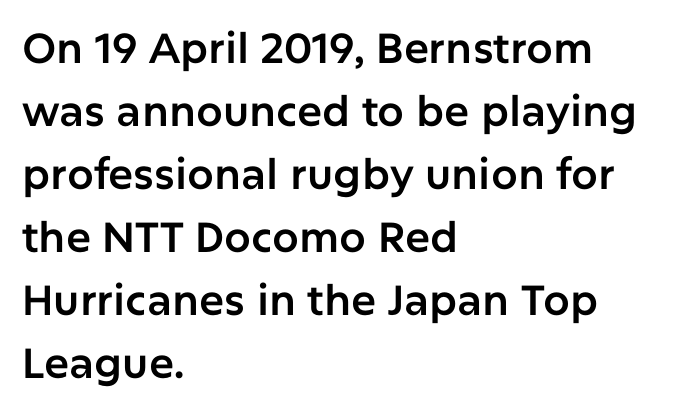
{"serif": "no", "italic": "no", "width": "normal", "stroke_contrast": "low", "x_height": "medium", "monospaced": "no", "underline": "no", "align": "left", "line_spacing": "normal", "line_spacing_ratio": 1.5, "letter_spacing": "normal", "letter_spacing_em": 0.0, "glyph_px": 42}
